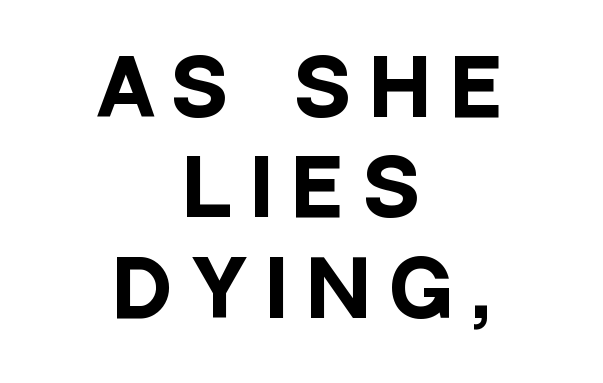
Beneath every word, the page is bare. Line starts and ends both wander, symmetrically. Letter spacing: wide. Stroke thickness is high; the sample reads as a true bold. A sans-serif font was chosen for this passage.
